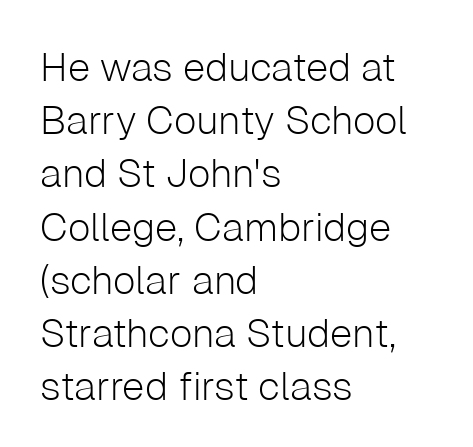
Nothing sits at the stroke ends, so this counts as sans-serif. Nothing unusual about the tracking: characters are spaced as the font intends. The gap between lines stays unmarked. The leading is moderate, giving the passage an even texture.
